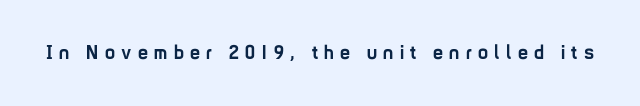
{"italic": "no", "bold": "yes", "underline": "no", "letter_spacing": "wide", "letter_spacing_em": 0.32, "glyph_px": 20}
